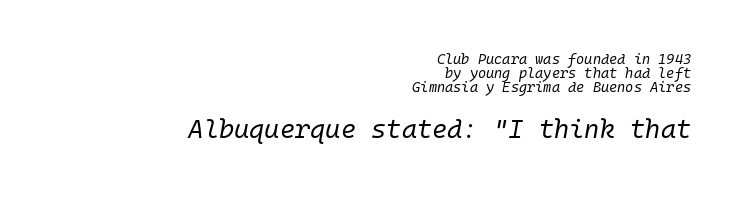
Students, observe: this is what under-led, compact text looks like. Plain, unruled lines of type. Which margin do the lines hug? The right one — the left edge is uneven. Bigger letters appear in the bottom chunk; the top chunk is reduced. Tracking here is standard; glyphs follow each other at the usual distance. This is not heavy type; no bold has been used.
